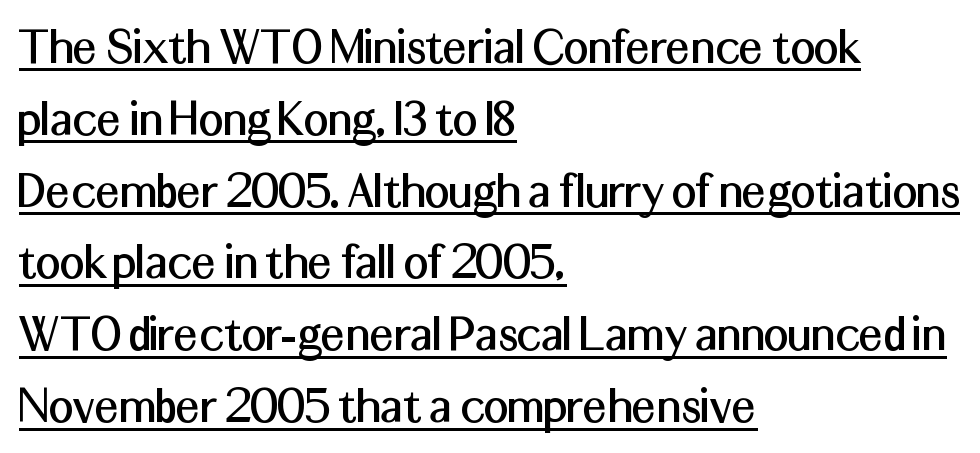
The image shows 54 px sans-serif type, upright; set left-aligned, normal line spacing (1.33x), normal letter spacing, underlined; medium stroke contrast and a medium x-height.
